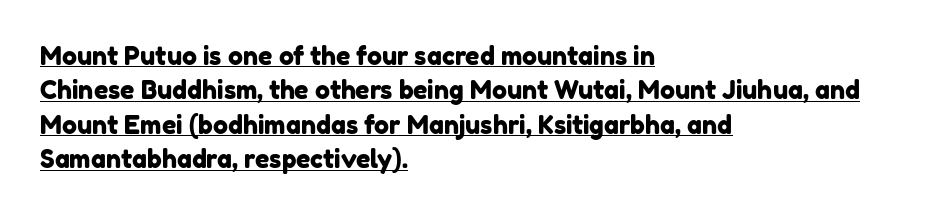
{"underline": "yes", "align": "left", "line_spacing": "normal", "line_spacing_ratio": 1.38, "letter_spacing": "normal", "letter_spacing_em": 0.0, "glyph_px": 25}
